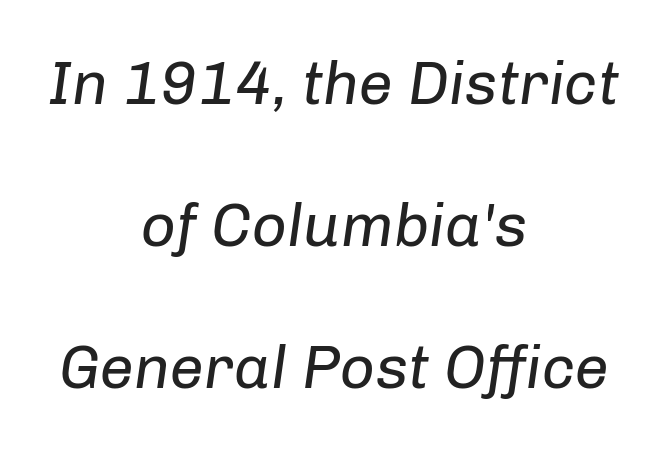
Standard letterfit; no display-style spreading of the glyphs. Horizontal alignment here is central, giving a formal, balanced look. No letter is thick-stroked: the sample isn't bold. The rendering uses natural spacing where letterforms have individual widths.
